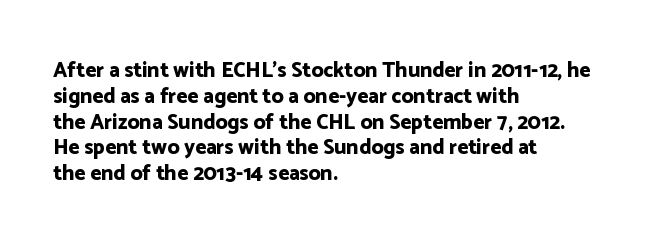
The image shows 21 px bold type, upright; set left-aligned, line spacing 1.23x, normal letter spacing, not underlined.
